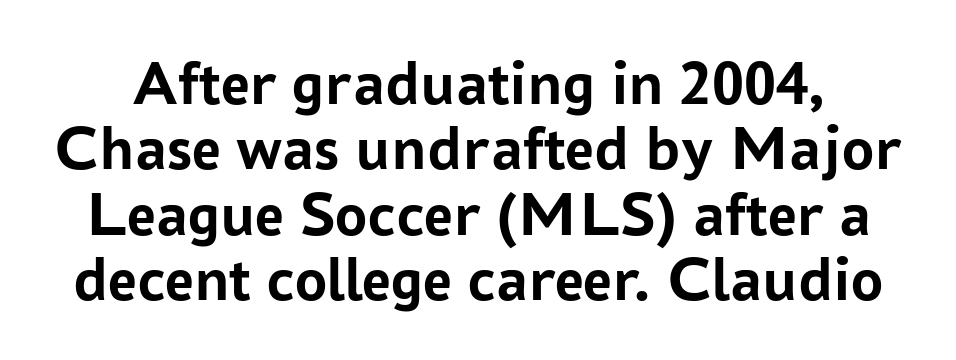
{"serif": "no", "italic": "no", "bold": "yes", "weight": "semibold", "width": "normal", "stroke_contrast": "low", "x_height": "medium", "monospaced": "no", "underline": "no", "line_spacing": "tight", "line_spacing_ratio": 1.02, "letter_spacing": "normal", "letter_spacing_em": 0.0, "glyph_px": 64}
